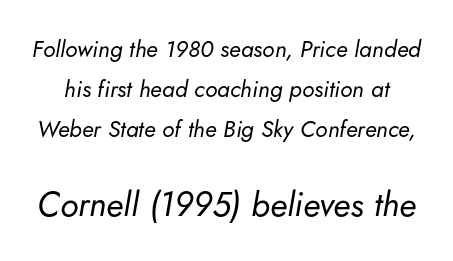
The image shows 34 px regular-weight type, italic (leaning right); set line spacing 1.73x, normal letter spacing, not underlined; the second (bottom) block is 1.48x larger; low stroke contrast and a small x-height.
